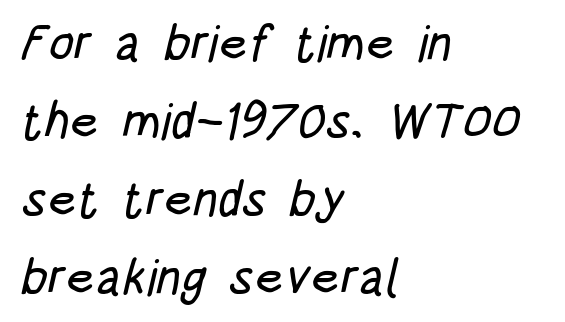
{"serif": "no", "width": "condensed", "stroke_contrast": "low", "x_height": "large", "monospaced": "no", "underline": "no", "align": "left", "line_spacing": "normal", "line_spacing_ratio": 1.56, "letter_spacing": "normal", "letter_spacing_em": 0.0, "glyph_px": 50}
